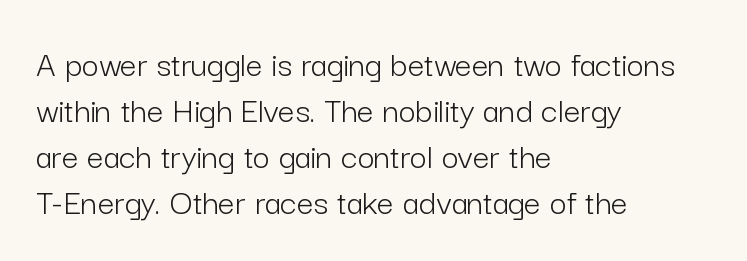
Q: Is the text bold? A: No.
Q: Is the text italic (slanted)? A: No, it is upright.
Q: Is the typeface a serif or a sans-serif typeface? A: Sans-serif.
Q: Is the text underlined? A: No.
Q: How is the paragraph aligned? A: Left-aligned.
Q: Is the spacing between letters normal or unusually wide? A: Normal.
Q: Width (condensed, normal, or wide)? A: Normal.
Q: Stroke contrast? A: Low.
Q: x-height? A: Medium.
Q: Monospaced? A: No.
